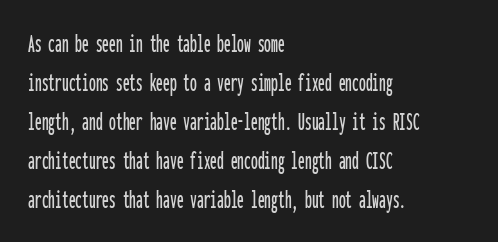
This block has exactly the height ordinary leading produces. The specimen reads as upright at a glance. Letters rest on an invisible, unmarked baseline. Compared with typical body copy, the letter spacing here is the same.
